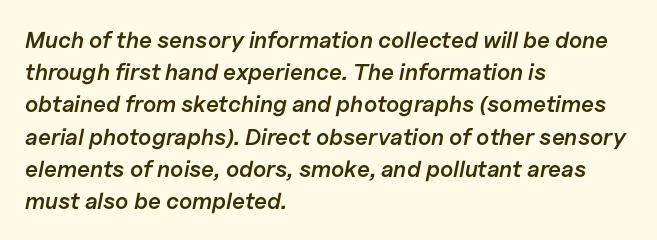
{"italic": "yes", "lean": "right", "slant_degrees": 11, "bold": "semi", "underline": "no", "align": "left", "line_spacing": "normal", "line_spacing_ratio": 1.4, "letter_spacing": "normal", "letter_spacing_em": 0.0, "glyph_px": 23}
